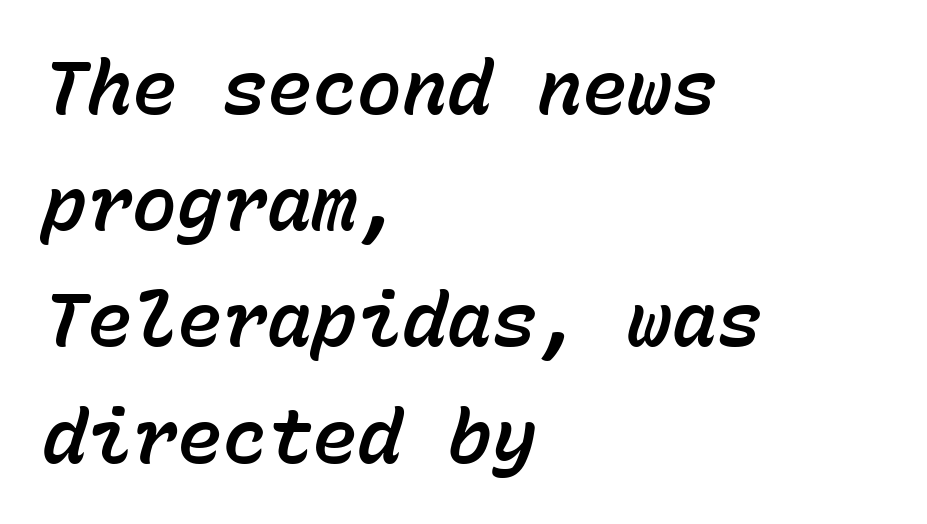
Posture: slanted. Reading down the column, the eye jumps a familiar distance to each next line. Honestly, there is no underline to notice here at all. Here the designer chose a console-style face with uniform glyph widths. Caption: standard tracking, unaltered.
